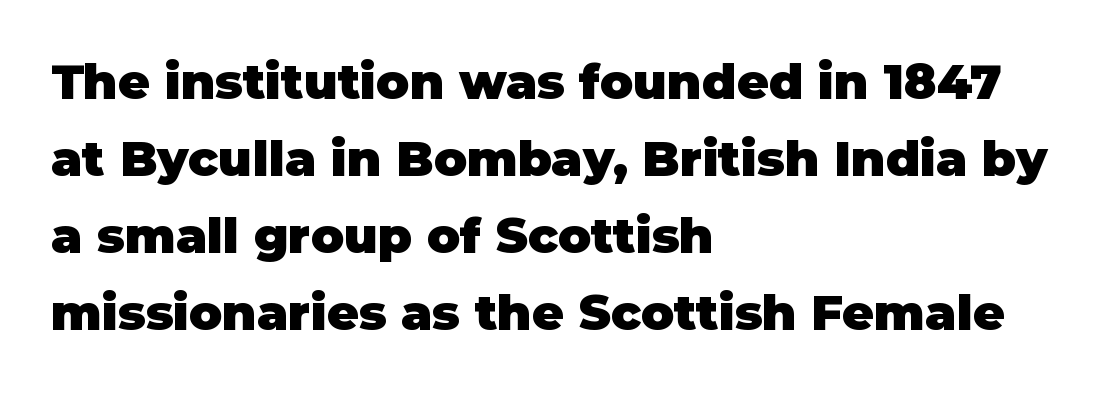
Q: Is the text bold? A: Yes.
Q: Is the text italic (slanted)? A: No, it is upright.
Q: Is the typeface a serif or a sans-serif typeface? A: Sans-serif.
Q: Is the text underlined? A: No.
Q: How is the paragraph aligned? A: Left-aligned.
Q: Is the spacing between letters normal or unusually wide? A: Normal.
Q: Is the spacing between lines tight, normal or loose? A: Normal.
Q: Width (condensed, normal, or wide)? A: Normal.
Q: Stroke contrast? A: Low.
Q: x-height? A: Large.
Q: Monospaced? A: No.
